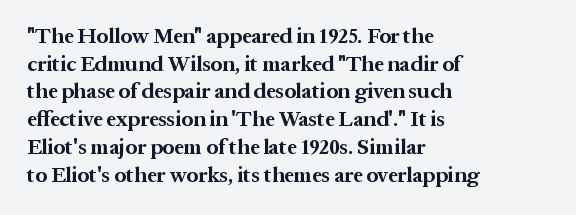
It's the straight-up-and-down kind of type. The words here are not underlined. Summary of vertical rhythm: regular, with standard interline spacing. Alignment: flush left. The rendering keeps characters at their native spacing.
